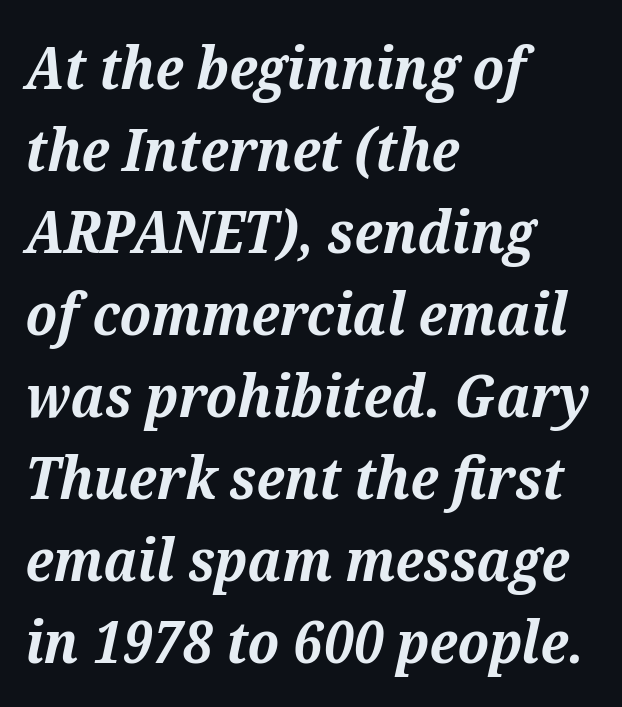
Q: Is the text bold? A: Yes.
Q: Is the text italic (slanted)? A: Yes, it leans right by about 12 degrees.
Q: Is the typeface a serif or a sans-serif typeface? A: Serif.
Q: Is the text underlined? A: No.
Q: How is the paragraph aligned? A: Left-aligned.
Q: Is the spacing between letters normal or unusually wide? A: Normal.
Q: Is the spacing between lines tight, normal or loose? A: Normal.
Q: Width (condensed, normal, or wide)? A: Normal.
Q: Stroke contrast? A: Medium.
Q: x-height? A: Medium.
Q: Monospaced? A: No.
